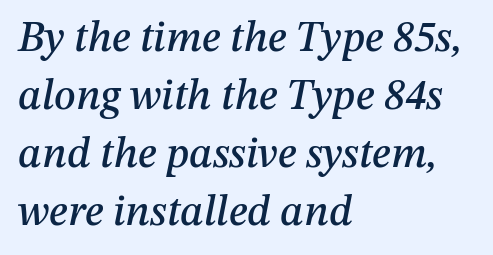
Q: Is the text italic (slanted)? A: Yes, it leans right by about 12 degrees.
Q: Is the text underlined? A: No.
Q: How is the paragraph aligned? A: Left-aligned.
Q: Is the spacing between letters normal or unusually wide? A: Normal.
Q: Is the spacing between lines tight, normal or loose? A: Normal.
Q: Width (condensed, normal, or wide)? A: Normal.
Q: Stroke contrast? A: Medium.
Q: x-height? A: Medium.
Q: Monospaced? A: No.
